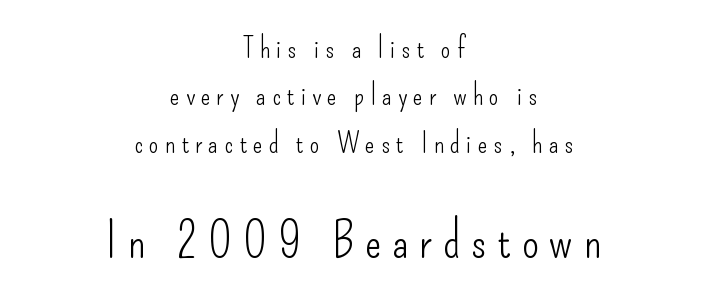
{"serif": "no", "italic": "no", "bold": "no", "weight": "light", "width": "condensed", "stroke_contrast": "low", "x_height": "small", "monospaced": "no", "underline": "no", "align": "center", "line_spacing": "normal", "line_spacing_ratio": 1.69, "letter_spacing": "wide", "letter_spacing_em": 0.22, "larger_block": "second", "size_ratio": 1.75, "glyph_px": 49}
